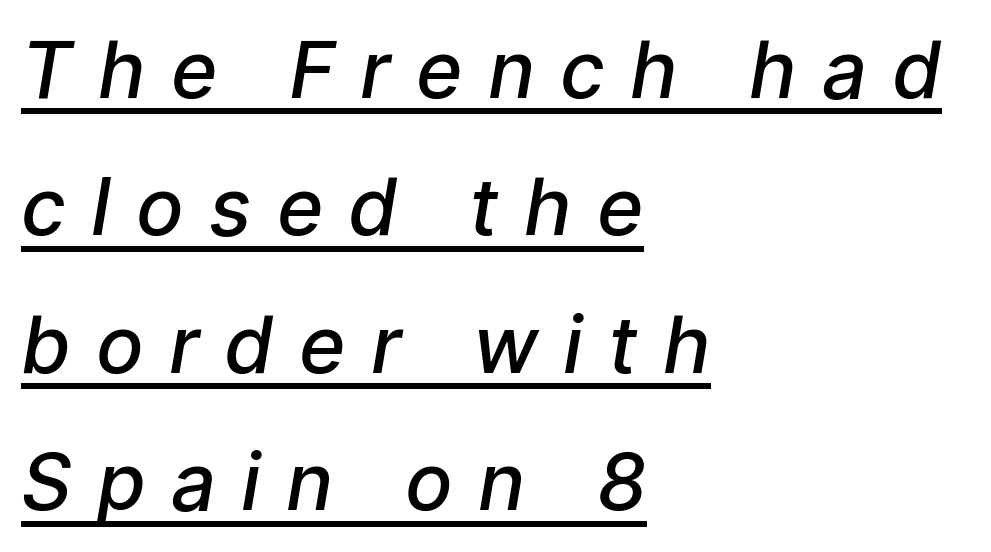
The image shows 79 px semibold sans-serif type; set left-aligned, line spacing 1.74x, unusually wide letter spacing (+0.32 em), underlined; low stroke contrast and a medium x-height.
